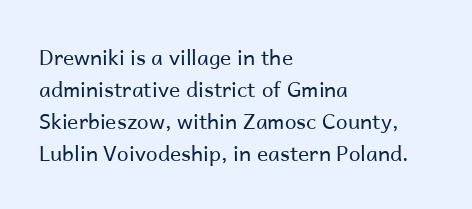
Q: Is the text bold? A: No.
Q: Is the text italic (slanted)? A: No, it is upright.
Q: Is the text underlined? A: No.
Q: How is the paragraph aligned? A: Left-aligned.
Q: Is the spacing between letters normal or unusually wide? A: Normal.
Q: Is the spacing between lines tight, normal or loose? A: Normal.
